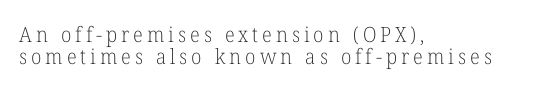
Q: Is the text bold? A: No.
Q: Is the text italic (slanted)? A: No, it is upright.
Q: Is the text underlined? A: No.
Q: How is the paragraph aligned? A: Left-aligned.
Q: Is the spacing between lines tight, normal or loose? A: Tight.
